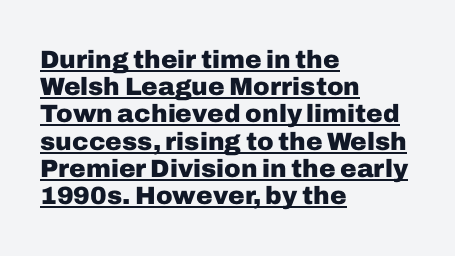
Heft: maximum for text — a bold. Letter spacing: default. Regarding leading, the lines here are crowded together. Caption: multi-line text, flush left, ragged right. Somebody hit Ctrl+U on this one — the words are underlined.
